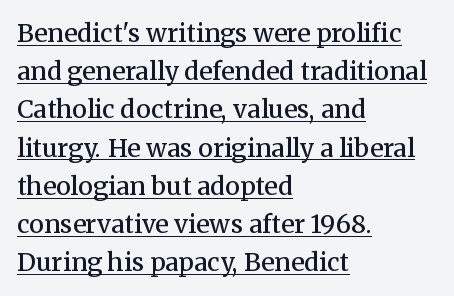
{"italic": "no", "bold": "semi", "underline": "yes", "align": "left", "line_spacing": "normal", "line_spacing_ratio": 1.53, "letter_spacing": "normal", "letter_spacing_em": 0.0, "glyph_px": 25}
